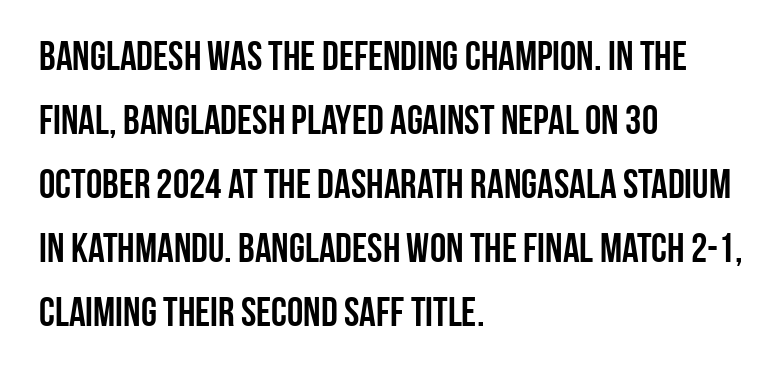
{"serif": "no", "italic": "no", "width": "condensed", "stroke_contrast": "low", "x_height": "large", "monospaced": "no", "underline": "no", "align": "left", "line_spacing": "normal", "line_spacing_ratio": 1.56, "letter_spacing": "normal", "letter_spacing_em": 0.0, "glyph_px": 41}
